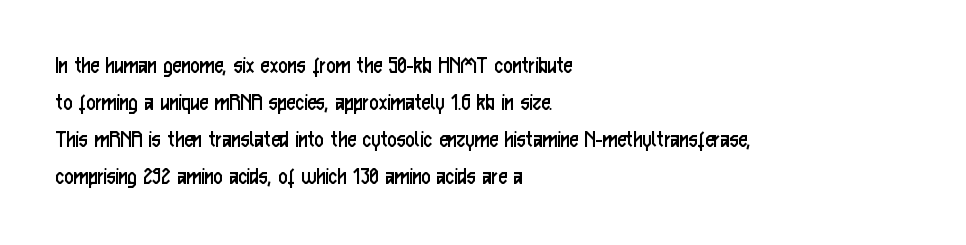
{"italic": "no", "bold": "no", "underline": "no", "align": "left", "line_spacing": "normal", "line_spacing_ratio": 1.48, "letter_spacing": "normal", "letter_spacing_em": 0.0, "glyph_px": 25}
